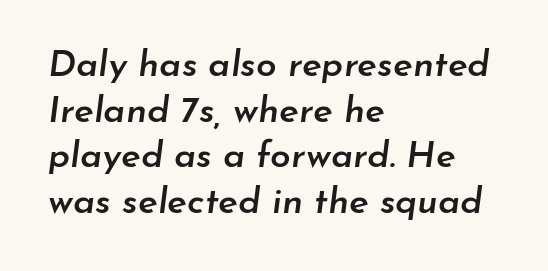
{"italic": "yes", "lean": "right", "slant_degrees": 7, "bold": "semi", "weight": "semibold", "width": "normal", "stroke_contrast": "low", "x_height": "small", "monospaced": "no", "underline": "no", "align": "left", "line_spacing_ratio": 1.23, "letter_spacing": "normal", "letter_spacing_em": 0.0, "glyph_px": 37}
